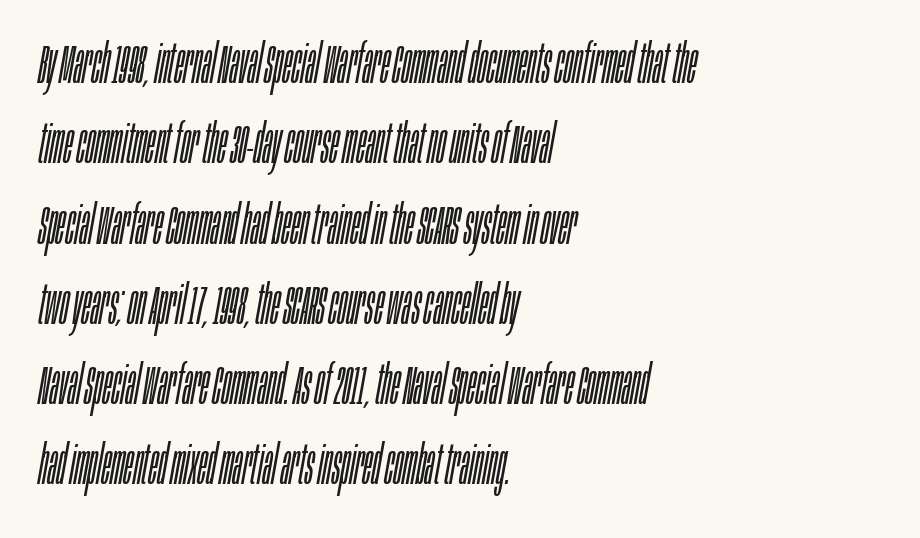
This reads as an unemphasized weight, regular at the heaviest. Looks like regular typesetting: each glyph gets only the width it needs. In terms of letterspacing, this is plain default setting. Students, observe: this is what conventionally led text looks like. Leftover space on each line is placed entirely after the last word. Type without underlining.
